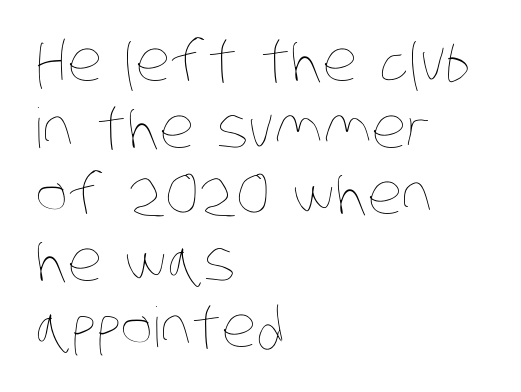
The image shows 55 px thin, condensed type; set left-aligned, line spacing 1.21x, normal letter spacing, not underlined; low stroke contrast and a large x-height.
